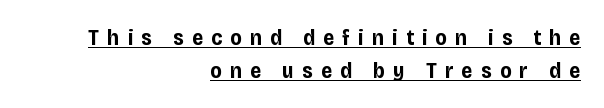
Q: Is the text bold? A: Yes.
Q: Is the text italic (slanted)? A: No, it is upright.
Q: Is the text underlined? A: Yes.
Q: How is the paragraph aligned? A: Right-aligned.
Q: Is the spacing between letters normal or unusually wide? A: Unusually wide.
Q: Is the spacing between lines tight, normal or loose? A: Normal.
